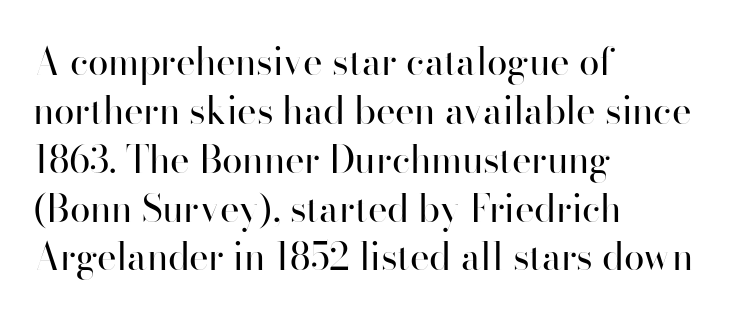
The text was rendered using a sans face with plain stroke endings. This is not heavy type; no bold has been used. The line texture is even and compact thanks to regular tracking. Beneath every word, the page is bare.
